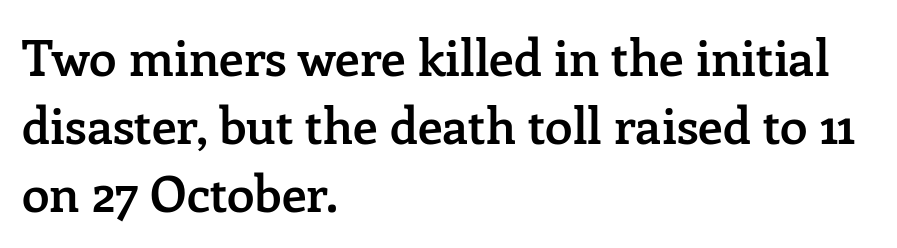
{"serif": "yes", "italic": "no", "bold": "semi", "weight": "semibold", "width": "normal", "stroke_contrast": "low", "x_height": "medium", "monospaced": "no", "underline": "no", "align": "left", "line_spacing": "normal", "line_spacing_ratio": 1.36, "letter_spacing": "normal", "letter_spacing_em": 0.0, "glyph_px": 50}
